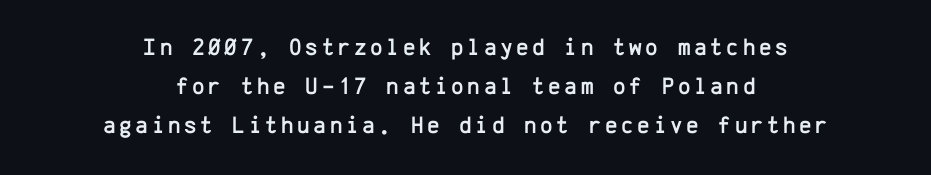
The image shows 24 px text type, upright; set centered, normal line spacing (1.63x), not underlined.
